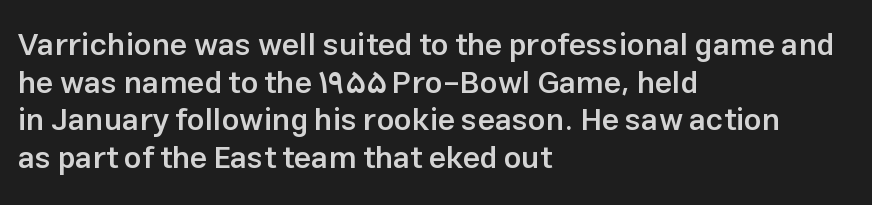
The image shows 31 px semibold sans-serif type, upright; set left-aligned, line spacing 1.21x, normal letter spacing, not underlined; low stroke contrast and a medium x-height.
